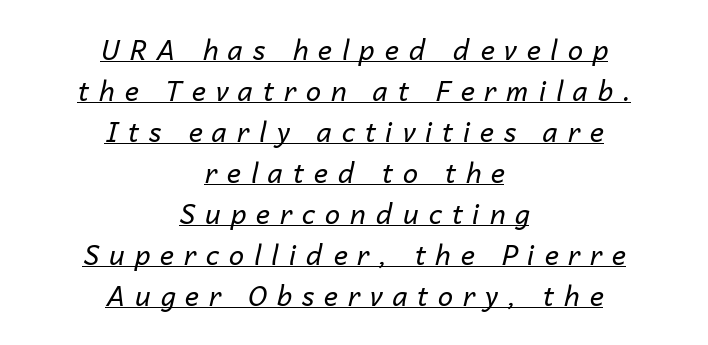
Q: Is the text bold? A: No.
Q: Is the text italic (slanted)? A: Yes, it leans right by about 14 degrees.
Q: Is the text underlined? A: Yes.
Q: How is the paragraph aligned? A: Centered.
Q: Is the spacing between letters normal or unusually wide? A: Unusually wide.
Q: Is the spacing between lines tight, normal or loose? A: Normal.
